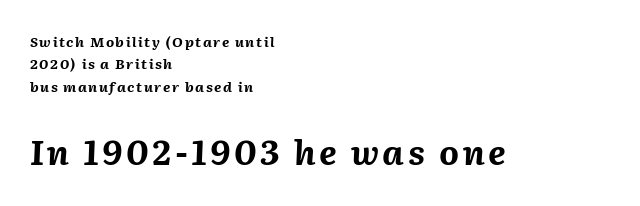
{"italic": "yes", "lean": "right", "slant_degrees": 2, "bold": "yes", "weight": "bold", "width": "normal", "stroke_contrast": "medium", "x_height": "medium", "monospaced": "no", "underline": "no", "align": "left", "line_spacing": "normal", "line_spacing_ratio": 1.59, "larger_block": "second", "size_ratio": 2.43, "glyph_px": 34}
